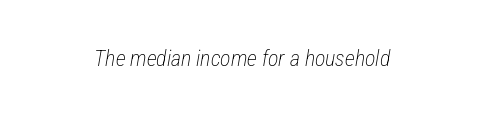
{"italic": "yes", "lean": "right", "slant_degrees": 12, "bold": "no", "underline": "no", "letter_spacing": "normal", "letter_spacing_em": 0.0, "glyph_px": 22}
